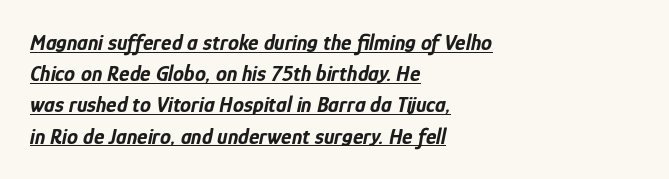
Q: Is the text bold? A: Yes.
Q: Is the text italic (slanted)? A: Yes, it leans right by about 12 degrees.
Q: Is the text underlined? A: Yes.
Q: How is the paragraph aligned? A: Left-aligned.
Q: Is the spacing between letters normal or unusually wide? A: Normal.
Q: Is the spacing between lines tight, normal or loose? A: Normal.
